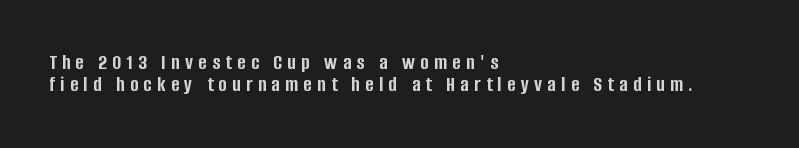
{"italic": "no", "bold": "yes", "underline": "no", "align": "left", "line_spacing": "tight", "line_spacing_ratio": 1.02, "letter_spacing": "wide", "letter_spacing_em": 0.25, "glyph_px": 22}
